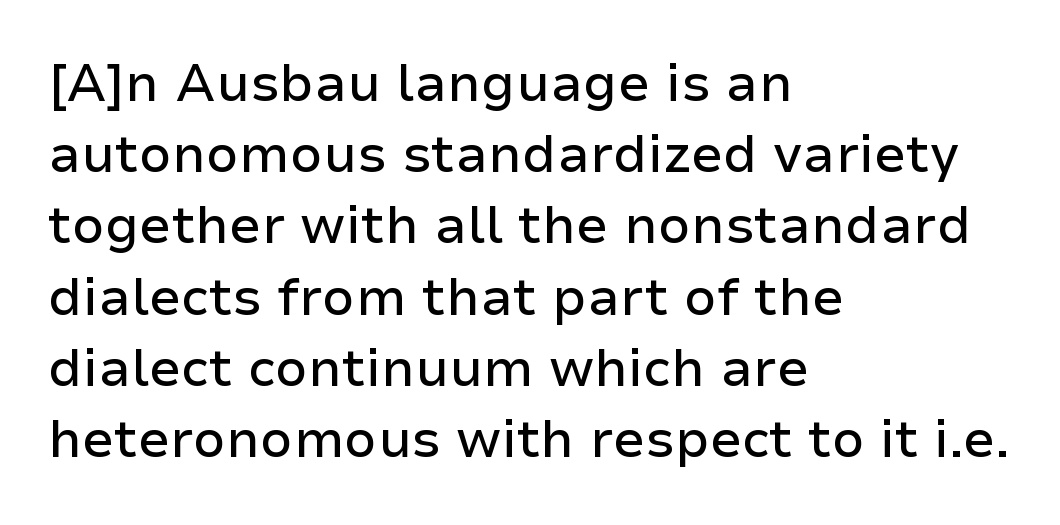
The image shows 52 px sans-serif type, upright; set left-aligned, normal line spacing (1.37x), normal letter spacing, not underlined; low stroke contrast and a medium x-height.
